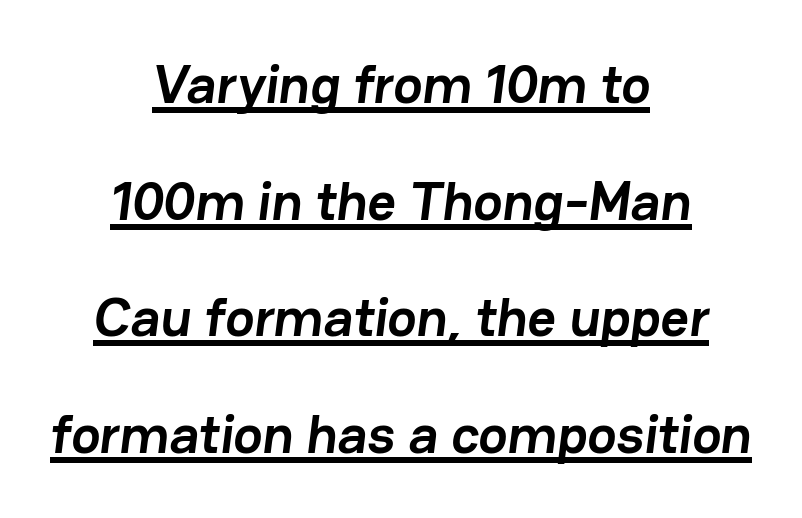
Q: Is the text bold? A: Yes.
Q: Is the typeface a serif or a sans-serif typeface? A: Sans-serif.
Q: Is the text underlined? A: Yes.
Q: How is the paragraph aligned? A: Centered.
Q: Is the spacing between letters normal or unusually wide? A: Normal.
Q: Is the spacing between lines tight, normal or loose? A: Loose.
Q: Width (condensed, normal, or wide)? A: Normal.
Q: Stroke contrast? A: Low.
Q: x-height? A: Medium.
Q: Monospaced? A: No.
